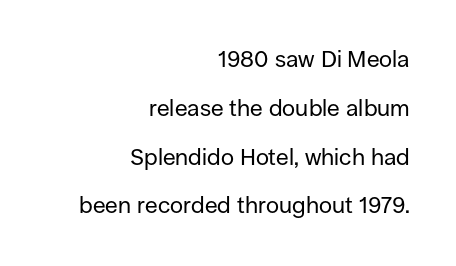
Characters remain perfectly vertical along every line. These lines stack with their right ends in a neat column. Check the space under the baseline: it is left empty. Regarding leading, the lines here are spaced well apart.
